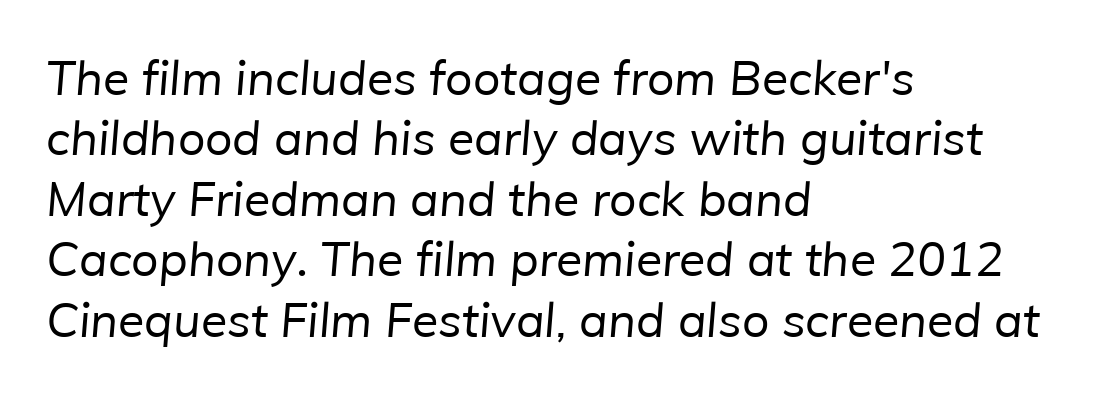
This sample uses plain, unmodified letter spacing. The letters advance in unequal steps, a hallmark of proportional type. Alignment: flush left. Regular leading.
